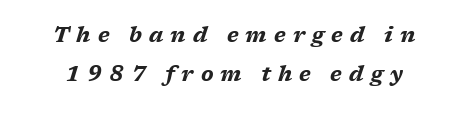
Q: Is the text bold? A: Yes.
Q: Is the text italic (slanted)? A: Yes, it leans right by about 17 degrees.
Q: Is the text underlined? A: No.
Q: Is the spacing between letters normal or unusually wide? A: Unusually wide.
